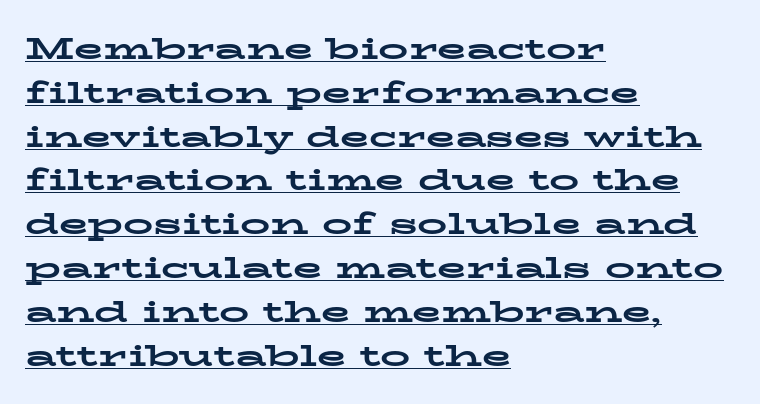
{"serif": "yes", "italic": "no", "bold": "yes", "weight": "bold", "width": "wide", "stroke_contrast": "low", "x_height": "medium", "monospaced": "no", "underline": "yes", "align": "left", "line_spacing": "normal", "line_spacing_ratio": 1.46, "letter_spacing": "normal", "letter_spacing_em": 0.0, "glyph_px": 30}
